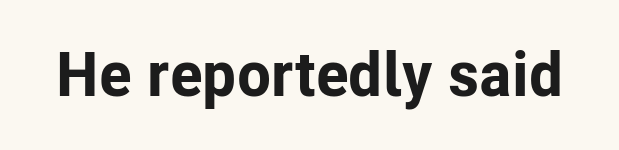
The glyphs are unaccompanied by any horizontal stroke below them. You'd pick this weight for a headline — it's a proper bold. The rendering keeps characters at their native spacing. Note: no serifs on the glyphs. Tall strokes in this sample are plumb rather than angled. This sample has the flowing, uneven cadence of proportional lettering.
